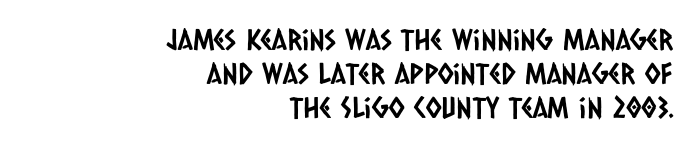
Q: Is the typeface a serif or a sans-serif typeface? A: Sans-serif.
Q: Is the text underlined? A: No.
Q: How is the paragraph aligned? A: Right-aligned.
Q: Is the spacing between letters normal or unusually wide? A: Normal.
Q: Width (condensed, normal, or wide)? A: Condensed.
Q: Stroke contrast? A: Low.
Q: x-height? A: Large.
Q: Monospaced? A: No.
